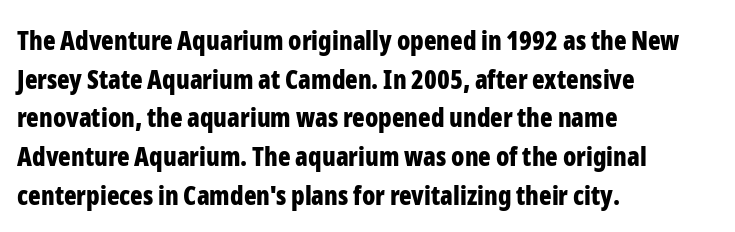
Q: Is the text bold? A: Yes.
Q: Is the text italic (slanted)? A: No, it is upright.
Q: Is the text underlined? A: No.
Q: How is the paragraph aligned? A: Left-aligned.
Q: Is the spacing between letters normal or unusually wide? A: Normal.
Q: Is the spacing between lines tight, normal or loose? A: Normal.
